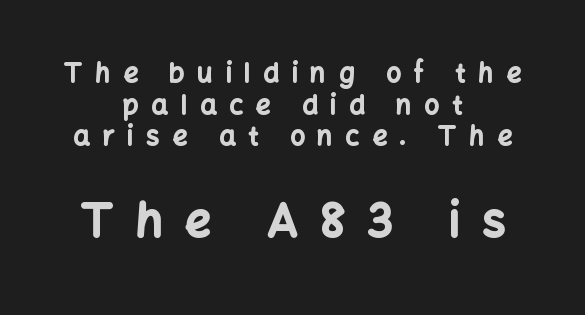
{"serif": "no", "italic": "no", "bold": "yes", "weight": "bold", "width": "normal", "stroke_contrast": "low", "x_height": "medium", "monospaced": "no", "underline": "no", "align": "center", "line_spacing_ratio": 1.22, "letter_spacing": "wide", "letter_spacing_em": 0.49, "larger_block": "second", "size_ratio": 1.77, "glyph_px": 46}
